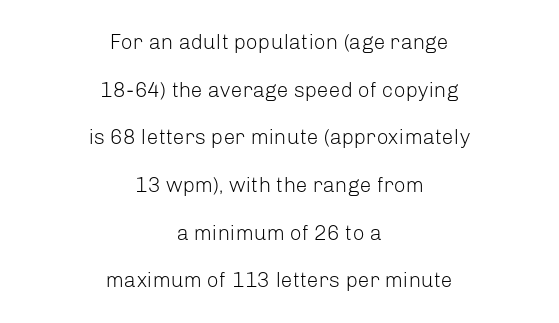
Q: Is the text bold? A: No.
Q: Is the text italic (slanted)? A: No, it is upright.
Q: Is the text underlined? A: No.
Q: How is the paragraph aligned? A: Centered.
Q: Is the spacing between letters normal or unusually wide? A: Normal.
Q: Is the spacing between lines tight, normal or loose? A: Loose.
